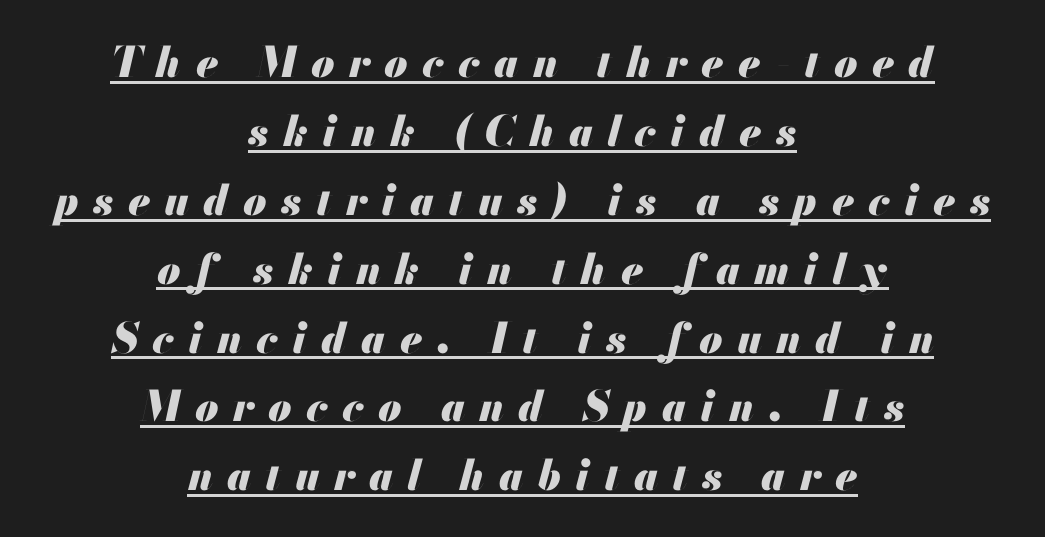
{"italic": "yes", "lean": "right", "slant_degrees": 13, "bold": "yes", "weight": "heavy", "width": "normal", "stroke_contrast": "medium", "x_height": "small", "monospaced": "no", "underline": "yes", "align": "center", "line_spacing": "normal", "line_spacing_ratio": 1.64, "letter_spacing": "wide", "letter_spacing_em": 0.34, "glyph_px": 42}
